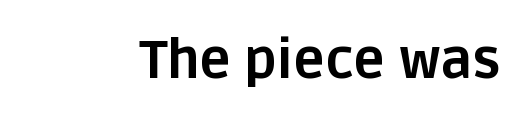
A typesetter would call this proportional, since set widths differ per character. The passage shown has conventional tracking throughout. Is the type bold? Yes — the strokes are clearly thick and heavy. The space directly below the letters is spotless.
